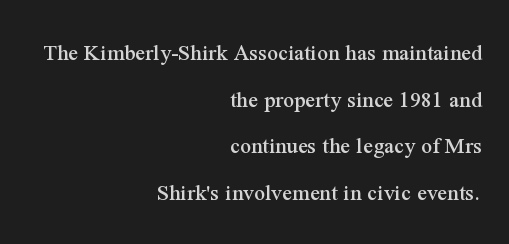
The image shows 24 px text type, upright; set right-aligned, loose line spacing (1.94x), normal letter spacing, not underlined.
